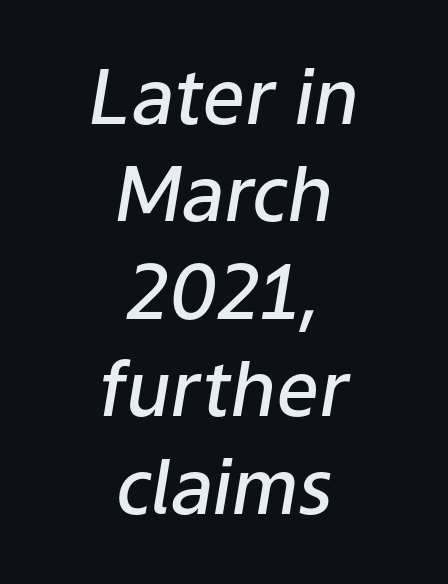
{"italic": "yes", "lean": "right", "slant_degrees": 9, "bold": "semi", "weight": "semibold", "width": "normal", "stroke_contrast": "low", "x_height": "medium", "monospaced": "no", "underline": "no", "align": "center", "line_spacing": "normal", "line_spacing_ratio": 1.3, "letter_spacing": "normal", "letter_spacing_em": 0.0, "glyph_px": 75}
